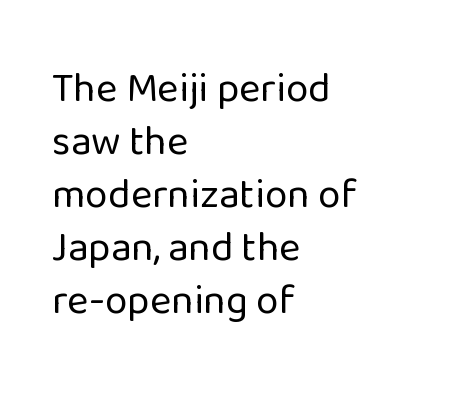
Q: Is the text bold? A: No.
Q: Is the text italic (slanted)? A: No, it is upright.
Q: Is the typeface a serif or a sans-serif typeface? A: Sans-serif.
Q: Is the text underlined? A: No.
Q: How is the paragraph aligned? A: Left-aligned.
Q: Is the spacing between letters normal or unusually wide? A: Normal.
Q: Is the spacing between lines tight, normal or loose? A: Normal.
Q: Width (condensed, normal, or wide)? A: Normal.
Q: Stroke contrast? A: Low.
Q: x-height? A: Medium.
Q: Monospaced? A: No.
